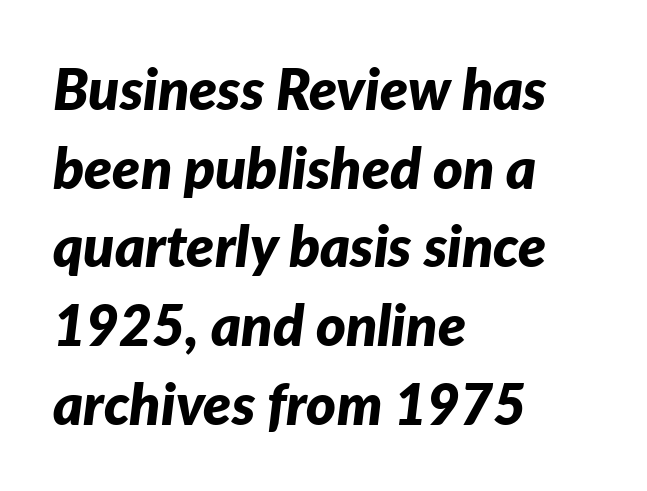
The image shows 57 px bold type, italic (leaning right); set left-aligned, normal line spacing (1.38x), normal letter spacing, not underlined; low stroke contrast and a medium x-height.
